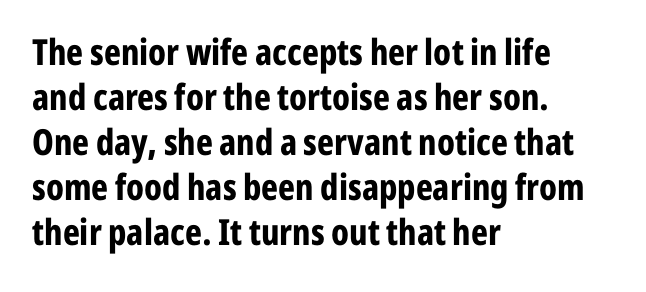
The image shows 36 px bold, condensed sans-serif type, upright; set left-aligned, normal line spacing (1.25x), normal letter spacing, not underlined; low stroke contrast and a medium x-height.
